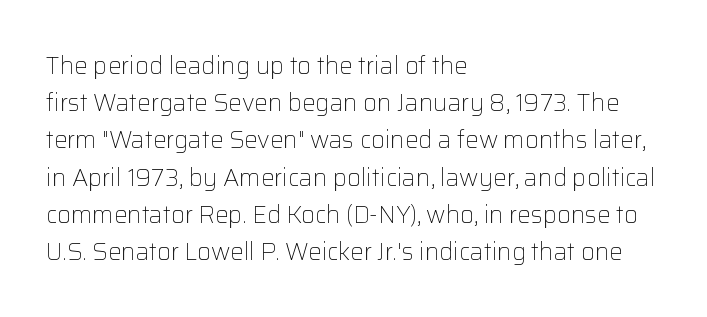
The image shows 24 px text type, upright; set left-aligned, normal line spacing (1.55x), normal letter spacing, not underlined.
